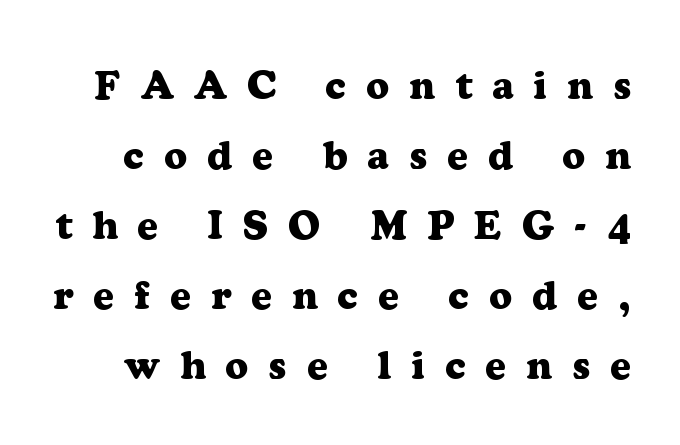
Each letter keeps its own natural width here, so spacing adapts to shape. Caption: bold face, heavy strokes. Type style note: has serifs. Each word looks stretched out because of the extra space between its letters.
